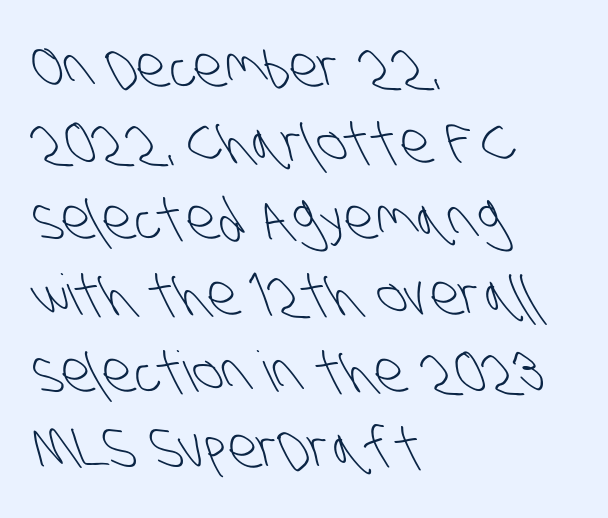
{"serif": "no", "bold": "no", "weight": "light", "width": "condensed", "stroke_contrast": "low", "x_height": "large", "monospaced": "no", "underline": "no", "align": "left", "line_spacing": "normal", "line_spacing_ratio": 1.36, "letter_spacing": "normal", "letter_spacing_em": 0.0, "glyph_px": 56}
